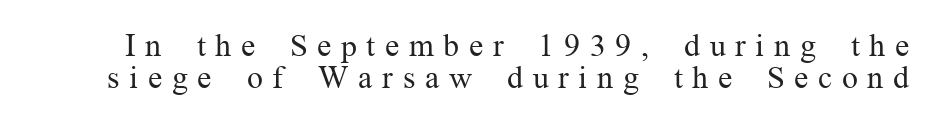
The rendering uses natural spacing where letterforms have individual widths. Each letter's strokes conclude with small projecting serifs. The font's upright variant was chosen for this text. Nothing heavy about these letters — not bold at all. Does the leading feel generous? Not at all — it's pinched.
